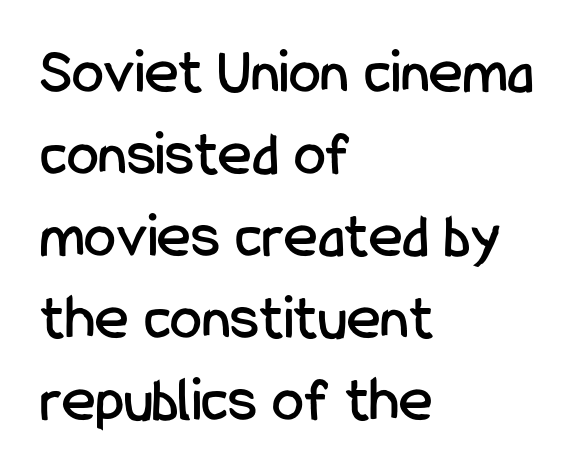
Note: no serifs on the glyphs. The letters advance in unequal steps, a hallmark of proportional type. The passage shown stacks its lines at a standard gap. Caption: standard tracking, unaltered. Beneath every word, the page is bare. A typesetter would mark this as roman, not italic.
